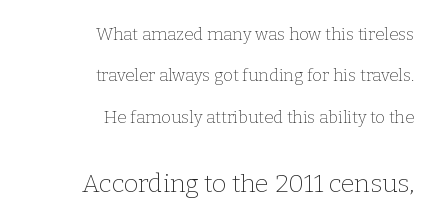
{"italic": "no", "bold": "no", "underline": "no", "align": "right", "line_spacing": "loose", "line_spacing_ratio": 2.44, "letter_spacing": "normal", "letter_spacing_em": 0.0, "larger_block": "second", "size_ratio": 1.47, "glyph_px": 25}
